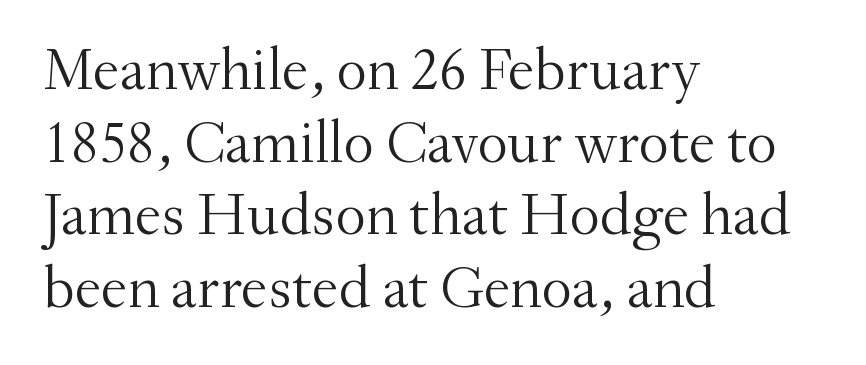
{"serif": "yes", "italic": "no", "bold": "no", "weight": "light", "width": "normal", "stroke_contrast": "medium", "x_height": "small", "monospaced": "no", "underline": "no", "align": "left", "line_spacing_ratio": 1.21, "letter_spacing": "normal", "letter_spacing_em": 0.0, "glyph_px": 60}
